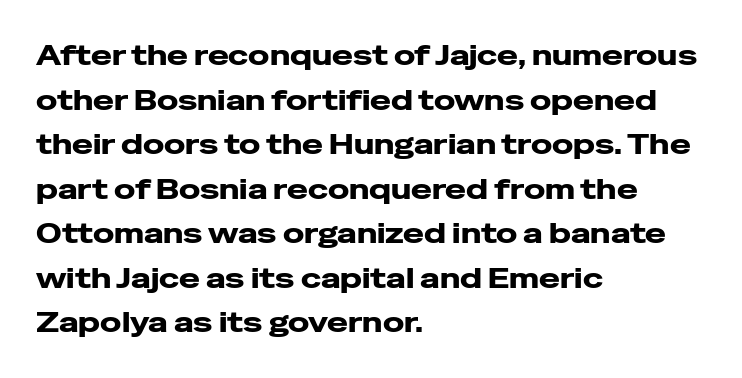
Think of a printed novel: that variable character pitch is what you see here. Italic? Not at all — the glyphs are vertical. The characters look thick and weighty, a clear bold. In terms of letterform style, serifs are entirely absent. A student would call this left alignment; a typographer would say flush left, rag right. Horizontal bands of white between lines are of average thickness.
